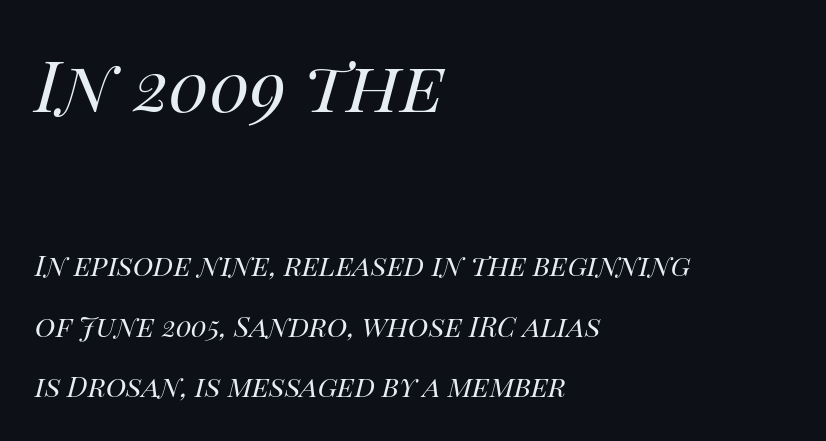
Stems and bowls with no extra thickness — not bold. Anything drawn beneath the words? Only blank space. Characters are canted at an angle relative to the baseline's perpendicular. Note the varied advance widths — an 'i' is clearly narrower than an 'm'. Every row of glyphs begins at an identical x-position on the left.
